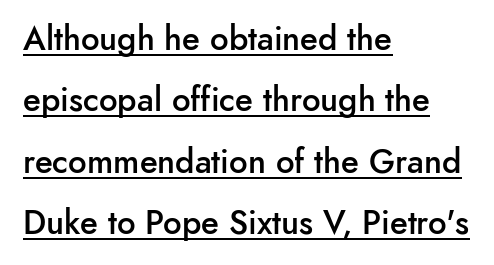
The image shows 33 px semibold sans-serif type, upright; set left-aligned, line spacing 1.86x, normal letter spacing, underlined; low stroke contrast and a small x-height.
